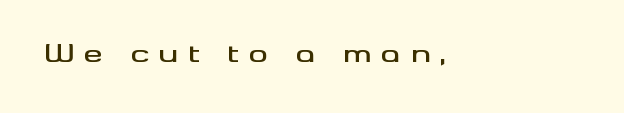
Q: Is the text italic (slanted)? A: No, it is upright.
Q: Is the text underlined? A: No.
Q: Is the spacing between letters normal or unusually wide? A: Unusually wide.
